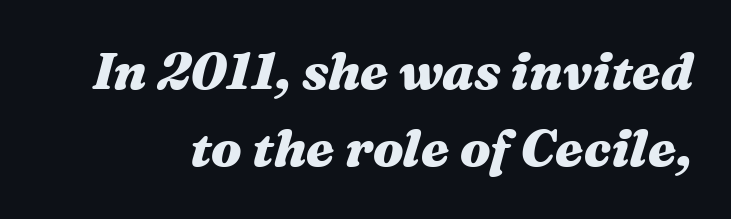
Q: Is the text bold? A: Yes.
Q: Is the text italic (slanted)? A: Yes, it leans right by about 16 degrees.
Q: Is the text underlined? A: No.
Q: Is the spacing between letters normal or unusually wide? A: Normal.
Q: Is the spacing between lines tight, normal or loose? A: Normal.
Q: Width (condensed, normal, or wide)? A: Wide.
Q: Stroke contrast? A: Medium.
Q: x-height? A: Medium.
Q: Monospaced? A: No.
